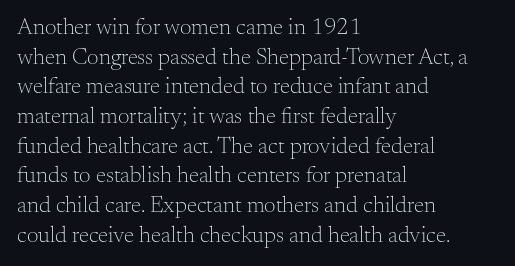
Q: Is the text bold? A: No.
Q: Is the text italic (slanted)? A: No, it is upright.
Q: Is the text underlined? A: No.
Q: How is the paragraph aligned? A: Left-aligned.
Q: Is the spacing between letters normal or unusually wide? A: Normal.
Q: Is the spacing between lines tight, normal or loose? A: Normal.
